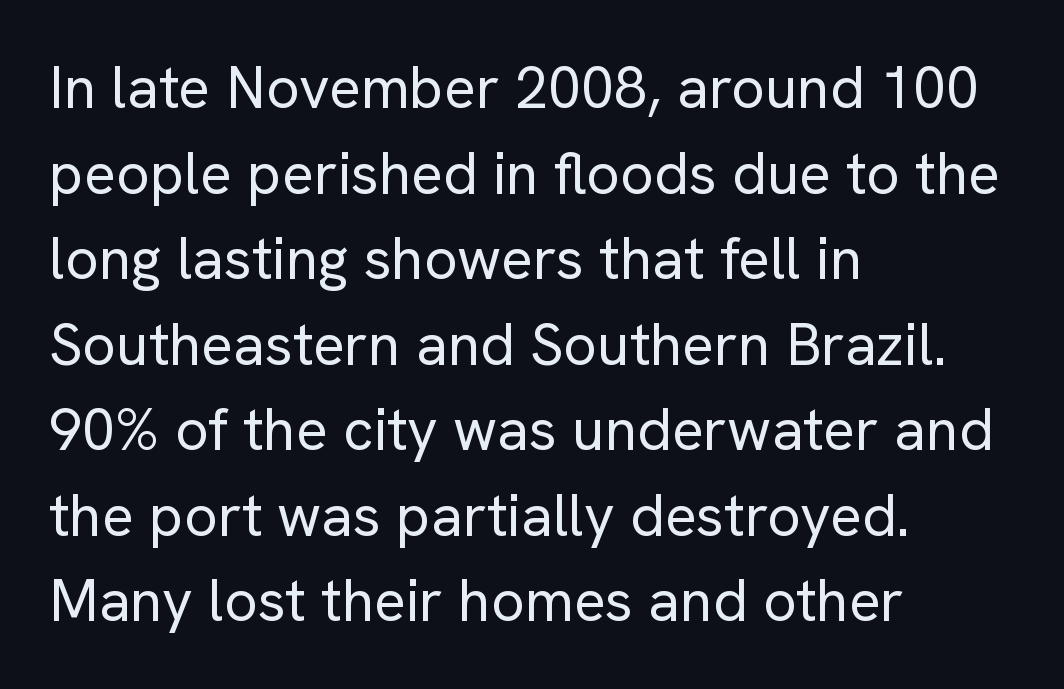
Q: Is the text bold? A: No.
Q: Is the text italic (slanted)? A: No, it is upright.
Q: Is the typeface a serif or a sans-serif typeface? A: Sans-serif.
Q: Is the text underlined? A: No.
Q: How is the paragraph aligned? A: Left-aligned.
Q: Is the spacing between letters normal or unusually wide? A: Normal.
Q: Is the spacing between lines tight, normal or loose? A: Normal.
Q: Width (condensed, normal, or wide)? A: Normal.
Q: Stroke contrast? A: Low.
Q: x-height? A: Medium.
Q: Monospaced? A: No.
